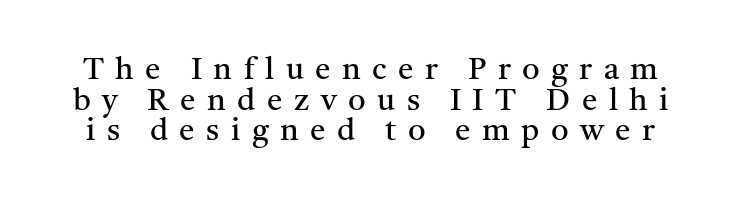
The type family on display is of the serif kind. Type without underlining. The gaps between neighbouring characters are conspicuously large. These lines were composed using upright roman letters.
